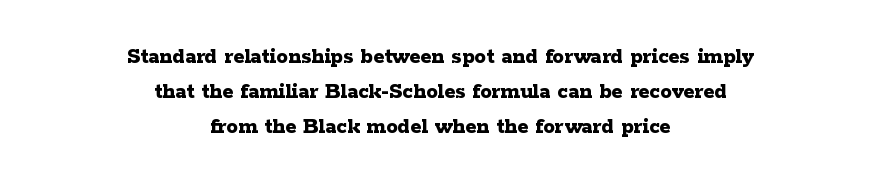
Leading matches the norm, producing a regular column. Each row of text sits above clean, open space. Every letter is thick-stroked: bold, no question. You could call the tracking neutral — neither tight nor loose. Style check: upright.
